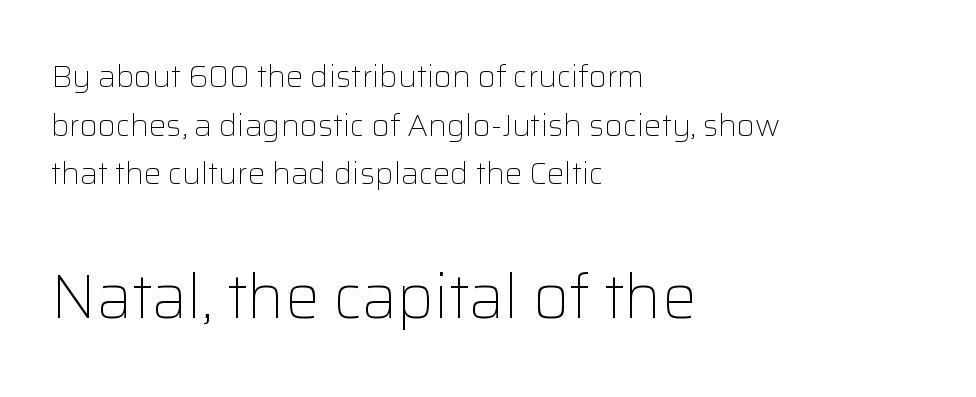
{"serif": "no", "italic": "no", "bold": "no", "weight": "light", "width": "normal", "stroke_contrast": "low", "x_height": "medium", "monospaced": "no", "underline": "no", "align": "left", "line_spacing": "normal", "line_spacing_ratio": 1.57, "letter_spacing": "normal", "letter_spacing_em": 0.0, "larger_block": "second", "size_ratio": 2.0, "glyph_px": 62}
